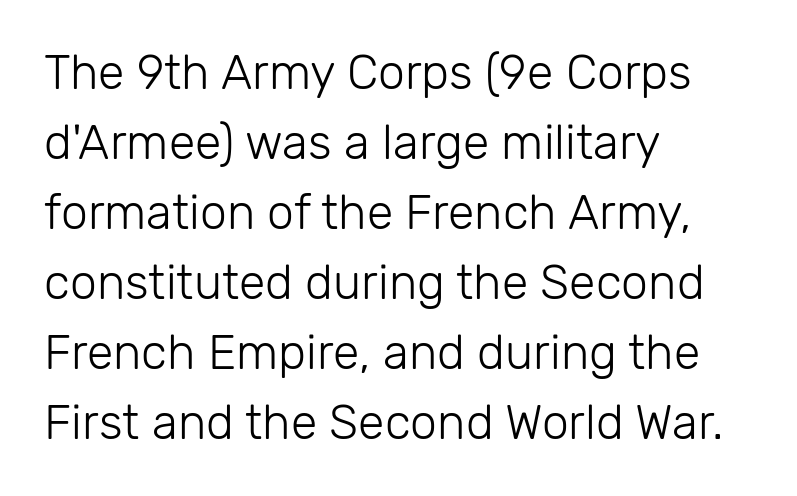
{"serif": "no", "italic": "no", "bold": "no", "weight": "light", "width": "normal", "stroke_contrast": "low", "x_height": "medium", "monospaced": "no", "underline": "no", "align": "left", "line_spacing": "normal", "line_spacing_ratio": 1.46, "letter_spacing": "normal", "letter_spacing_em": 0.0, "glyph_px": 48}
